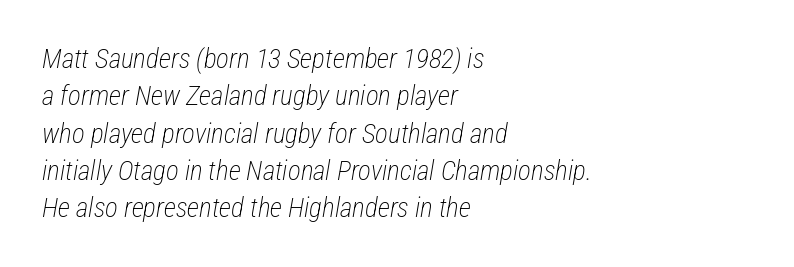
Q: Is the text bold? A: No.
Q: Is the text italic (slanted)? A: Yes, it leans right by about 12 degrees.
Q: Is the text underlined? A: No.
Q: How is the paragraph aligned? A: Left-aligned.
Q: Is the spacing between letters normal or unusually wide? A: Normal.
Q: Is the spacing between lines tight, normal or loose? A: Normal.
